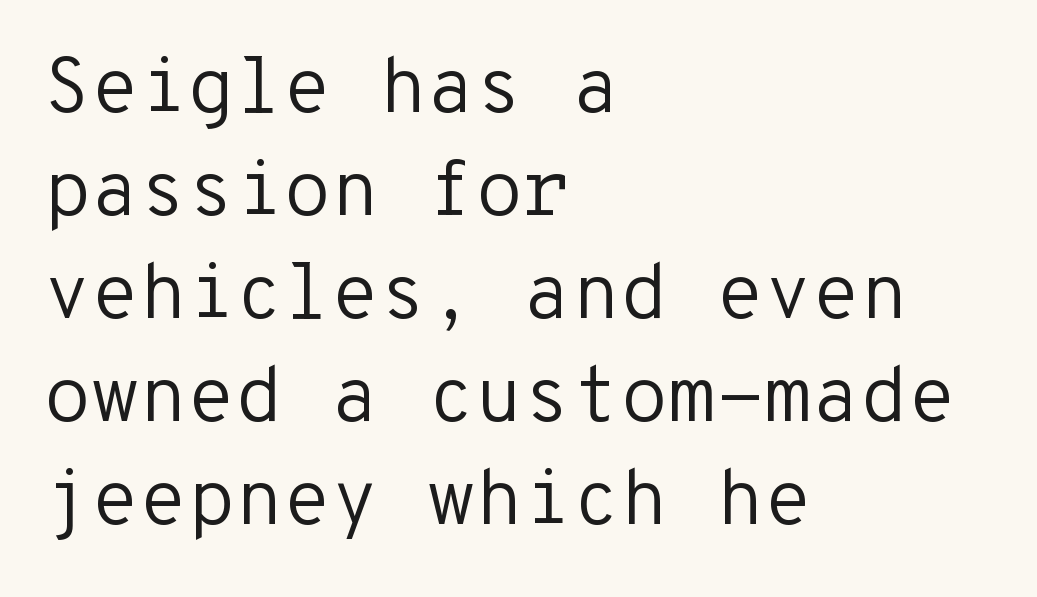
Q: Is the text bold? A: No.
Q: Is the text italic (slanted)? A: No, it is upright.
Q: Is the typeface a serif or a sans-serif typeface? A: Sans-serif.
Q: Is the text underlined? A: No.
Q: How is the paragraph aligned? A: Left-aligned.
Q: Is the spacing between letters normal or unusually wide? A: Normal.
Q: Is the spacing between lines tight, normal or loose? A: Normal.
Q: Width (condensed, normal, or wide)? A: Normal.
Q: Stroke contrast? A: Low.
Q: x-height? A: Medium.
Q: Monospaced? A: Yes.
